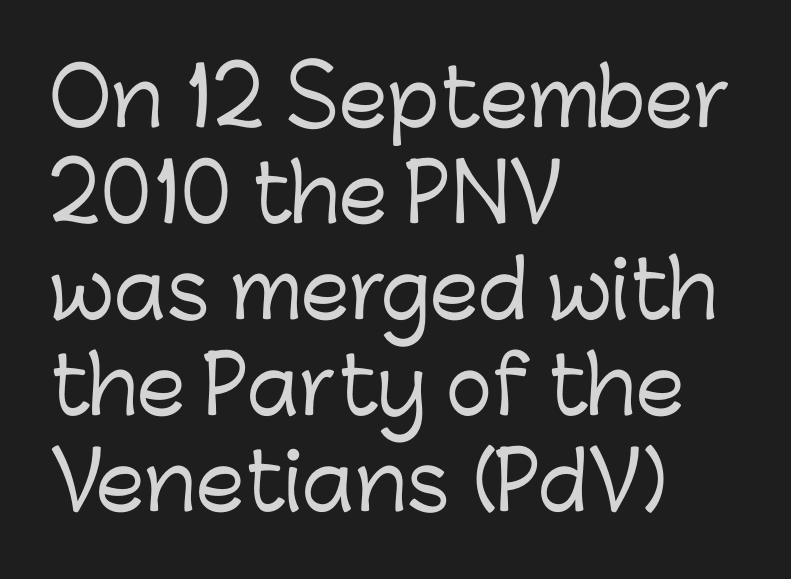
{"serif": "no", "italic": "no", "width": "normal", "stroke_contrast": "low", "x_height": "medium", "monospaced": "no", "underline": "no", "align": "left", "line_spacing_ratio": 1.23, "letter_spacing": "normal", "letter_spacing_em": 0.0, "glyph_px": 78}
